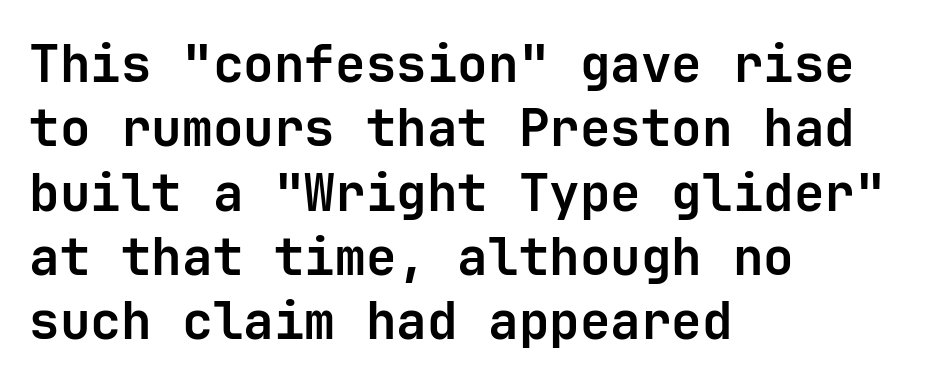
Q: Is the text bold? A: Yes.
Q: Is the text italic (slanted)? A: No, it is upright.
Q: Is the typeface a serif or a sans-serif typeface? A: Sans-serif.
Q: Is the text underlined? A: No.
Q: How is the paragraph aligned? A: Left-aligned.
Q: Is the spacing between letters normal or unusually wide? A: Normal.
Q: Is the spacing between lines tight, normal or loose? A: Normal.
Q: Width (condensed, normal, or wide)? A: Normal.
Q: Stroke contrast? A: Low.
Q: x-height? A: Medium.
Q: Monospaced? A: Yes.
